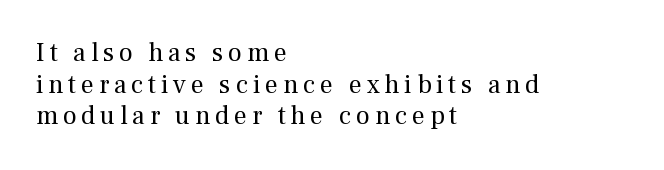
Q: Is the text bold? A: No.
Q: Is the text italic (slanted)? A: No, it is upright.
Q: Is the text underlined? A: No.
Q: How is the paragraph aligned? A: Left-aligned.
